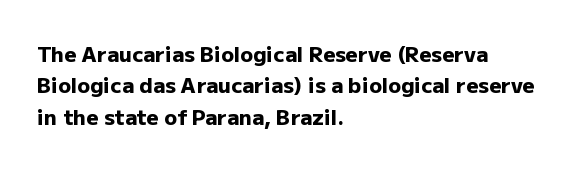
Q: Is the text bold? A: Yes.
Q: Is the text italic (slanted)? A: No, it is upright.
Q: Is the text underlined? A: No.
Q: How is the paragraph aligned? A: Left-aligned.
Q: Is the spacing between letters normal or unusually wide? A: Normal.
Q: Is the spacing between lines tight, normal or loose? A: Normal.
